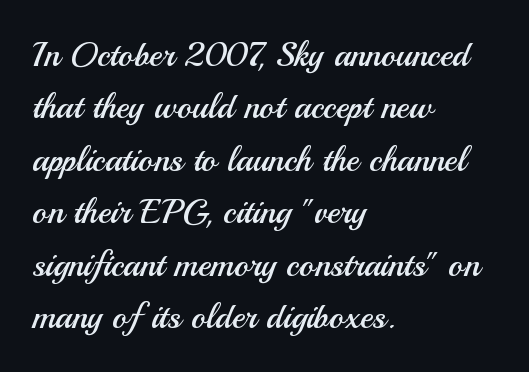
The image shows 35 px regular-weight sans-serif type; set left-aligned, normal line spacing (1.5x), normal letter spacing, not underlined; medium stroke contrast and a small x-height.
